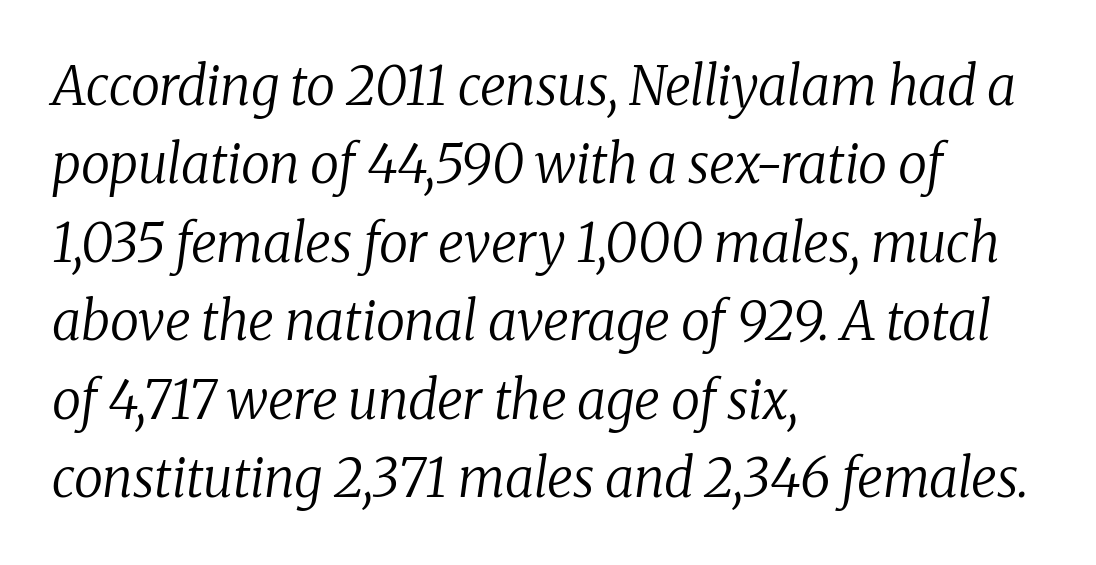
Spacing verdict: proportional, widths tailored to each character. Style check: oblique. Short note: letters normally spaced. Font category for this specimen: serif.
